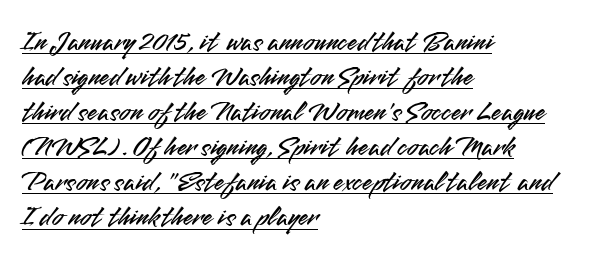
Does a line run under the words? Yes, clearly. Do the characters align in a grid? No, the font is proportional. This is sans-serif lettering, the kind often seen on screens and signage. What stands out about the letter spacing? Nothing — it is the standard amount.
